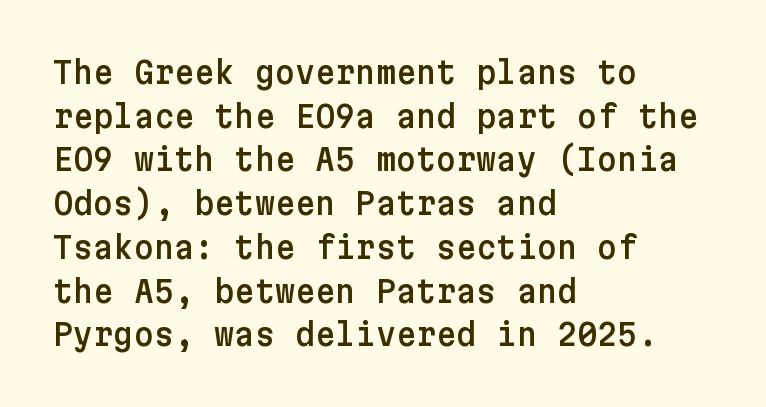
{"serif": "no", "italic": "no", "width": "normal", "stroke_contrast": "low", "x_height": "medium", "underline": "no", "align": "left", "line_spacing": "normal", "line_spacing_ratio": 1.41, "letter_spacing": "normal", "letter_spacing_em": 0.0, "glyph_px": 31}
